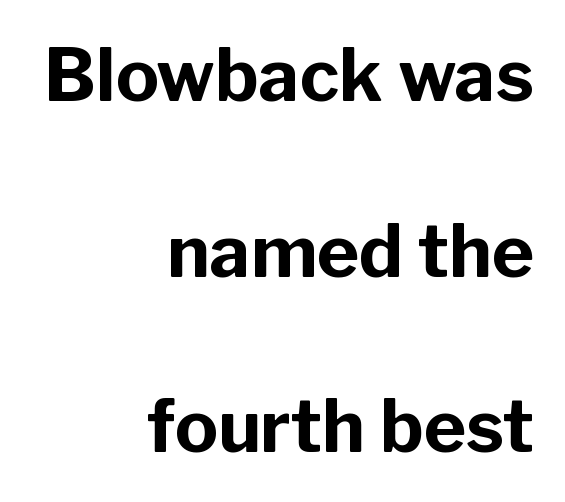
Q: Is the text bold? A: Yes.
Q: Is the text italic (slanted)? A: No, it is upright.
Q: Is the typeface a serif or a sans-serif typeface? A: Sans-serif.
Q: Is the text underlined? A: No.
Q: How is the paragraph aligned? A: Right-aligned.
Q: Is the spacing between letters normal or unusually wide? A: Normal.
Q: Is the spacing between lines tight, normal or loose? A: Loose.
Q: Width (condensed, normal, or wide)? A: Normal.
Q: Stroke contrast? A: Low.
Q: x-height? A: Medium.
Q: Monospaced? A: No.
